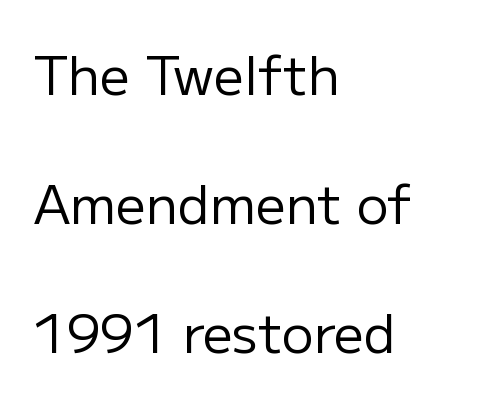
Q: Is the text bold? A: No.
Q: Is the text italic (slanted)? A: No, it is upright.
Q: Is the typeface a serif or a sans-serif typeface? A: Sans-serif.
Q: Is the text underlined? A: No.
Q: How is the paragraph aligned? A: Left-aligned.
Q: Is the spacing between letters normal or unusually wide? A: Normal.
Q: Is the spacing between lines tight, normal or loose? A: Loose.
Q: Width (condensed, normal, or wide)? A: Normal.
Q: Stroke contrast? A: Low.
Q: x-height? A: Medium.
Q: Monospaced? A: No.
